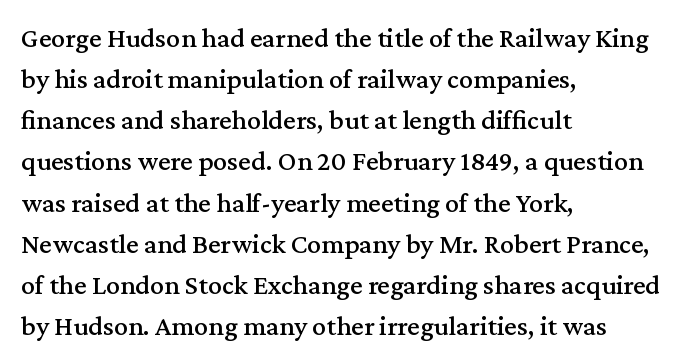
The image shows 28 px serif type, upright; set left-aligned, normal line spacing (1.47x), normal letter spacing, not underlined; medium stroke contrast and a medium x-height.
